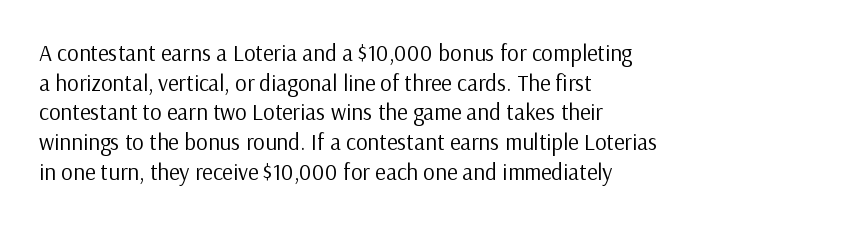
Q: Is the text bold? A: No.
Q: Is the text italic (slanted)? A: No, it is upright.
Q: Is the text underlined? A: No.
Q: How is the paragraph aligned? A: Left-aligned.
Q: Is the spacing between letters normal or unusually wide? A: Normal.
Q: Is the spacing between lines tight, normal or loose? A: Normal.
